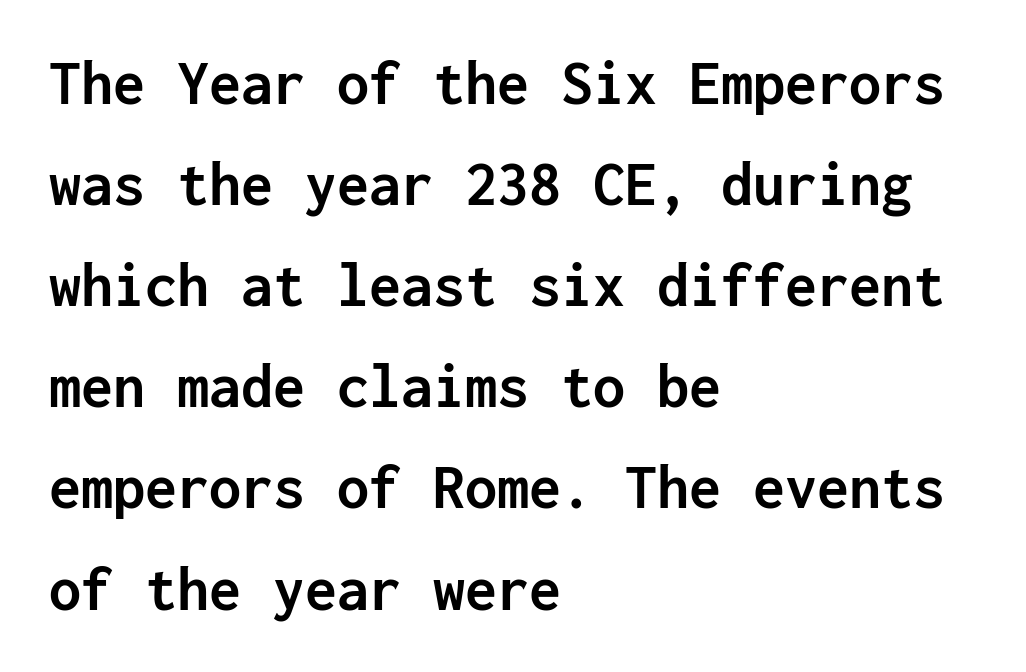
The image shows 64 px semibold sans-serif type, upright, monospaced; set left-aligned, normal line spacing (1.58x), normal letter spacing, not underlined; low stroke contrast and a medium x-height.
